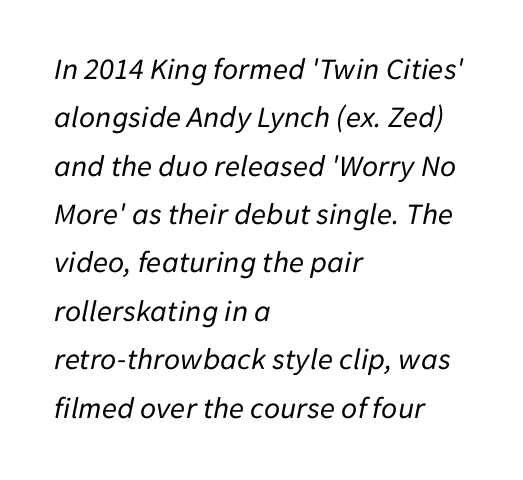
The image shows 31 px regular-weight type, italic (leaning right); set left-aligned, normal line spacing (1.56x), normal letter spacing, not underlined; low stroke contrast and a medium x-height.
